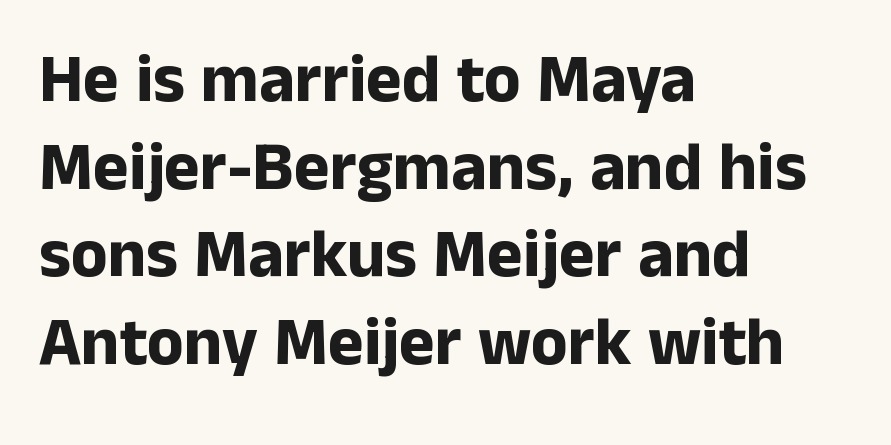
The image shows 68 px bold sans-serif type, upright; set left-aligned, normal line spacing (1.29x), normal letter spacing, not underlined; low stroke contrast and a medium x-height.
